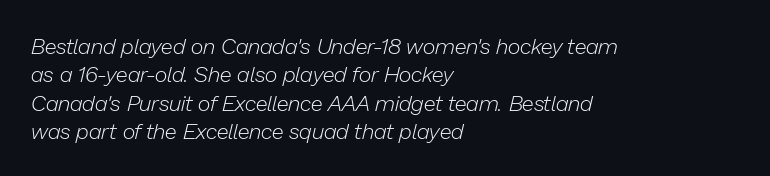
The image shows 22 px text type, italic (leaning right); set left-aligned, normal line spacing (1.29x), normal letter spacing, not underlined.
